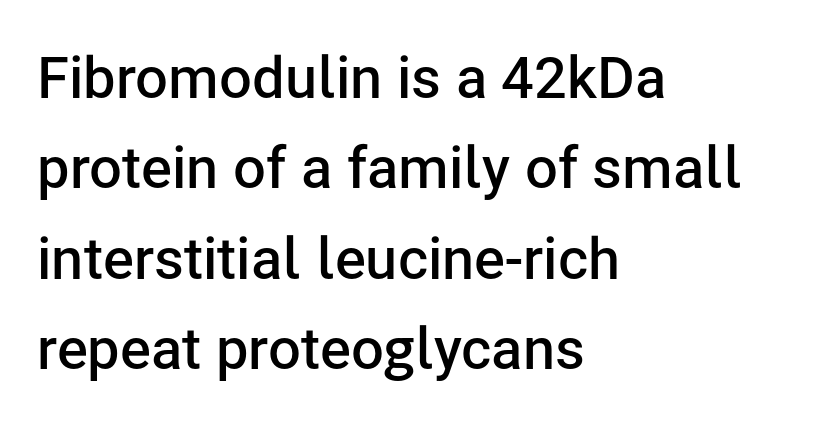
Q: Is the text bold? A: Semi-bold.
Q: Is the text italic (slanted)? A: No, it is upright.
Q: Is the typeface a serif or a sans-serif typeface? A: Sans-serif.
Q: Is the text underlined? A: No.
Q: How is the paragraph aligned? A: Left-aligned.
Q: Is the spacing between letters normal or unusually wide? A: Normal.
Q: Is the spacing between lines tight, normal or loose? A: Normal.
Q: Width (condensed, normal, or wide)? A: Normal.
Q: Stroke contrast? A: Low.
Q: x-height? A: Medium.
Q: Monospaced? A: No.
